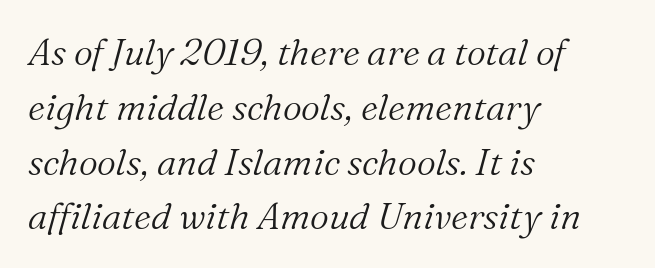
The image shows 37 px light serif type, italic (leaning right); set left-aligned, normal line spacing (1.48x), normal letter spacing, not underlined; medium stroke contrast and a medium x-height.
